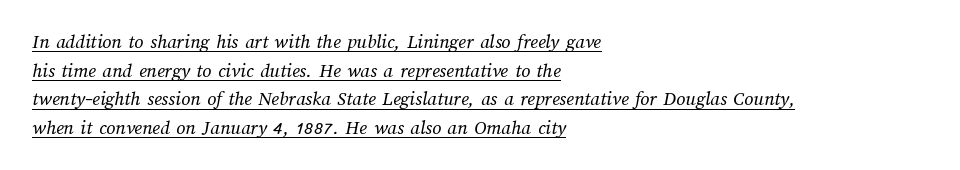
The image shows 20 px text type; set left-aligned, normal line spacing (1.43x), normal letter spacing, underlined.
